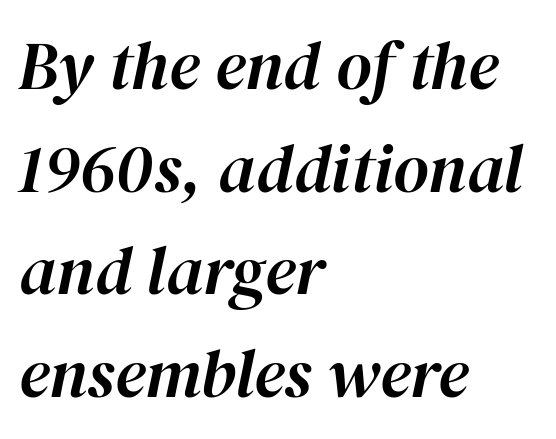
{"italic": "yes", "lean": "right", "slant_degrees": 12, "width": "normal", "stroke_contrast": "high", "x_height": "medium", "monospaced": "no", "underline": "no", "align": "left", "line_spacing": "normal", "line_spacing_ratio": 1.51, "letter_spacing": "normal", "letter_spacing_em": 0.0, "glyph_px": 68}
